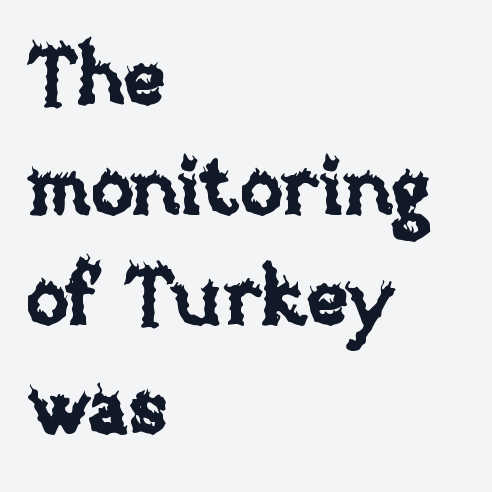
{"italic": "no", "width": "normal", "stroke_contrast": "low", "x_height": "large", "monospaced": "no", "underline": "no", "align": "left", "line_spacing": "normal", "line_spacing_ratio": 1.39, "letter_spacing": "normal", "letter_spacing_em": 0.0, "glyph_px": 79}
